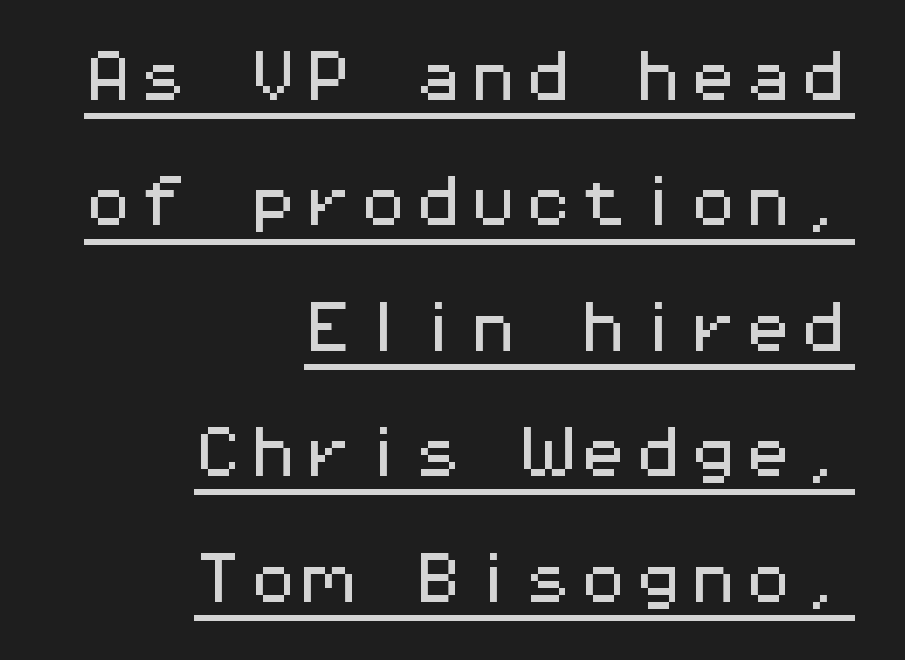
{"serif": "no", "italic": "no", "width": "wide", "stroke_contrast": "medium", "x_height": "medium", "monospaced": "yes", "underline": "yes", "align": "right", "line_spacing": "loose", "line_spacing_ratio": 2.28, "letter_spacing": "normal", "letter_spacing_em": 0.0, "glyph_px": 55}
